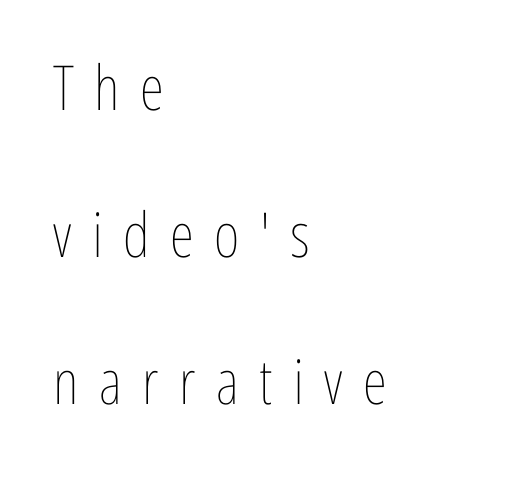
The string is rendered with underlining switched off. Notice how the passage keeps a crisp vertical edge on the left only. There is plenty of visible air inserted between adjacent glyphs. Stems and bowls with no extra thickness — not bold. Honestly, the rows look like they've been pulled way apart. Unlike italic type, these characters show no tilt at all.
